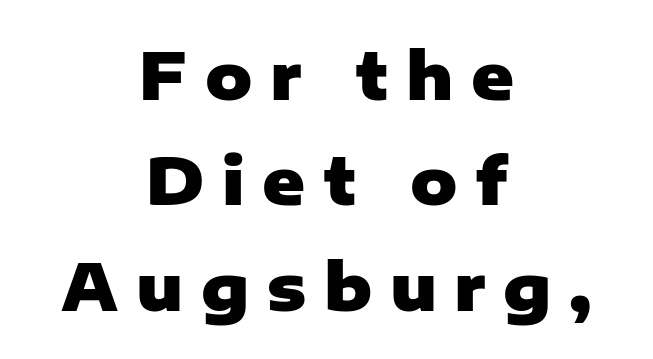
{"serif": "no", "italic": "no", "bold": "yes", "weight": "heavy", "width": "normal", "stroke_contrast": "low", "x_height": "medium", "monospaced": "no", "underline": "no", "align": "center", "line_spacing": "normal", "line_spacing_ratio": 1.62, "letter_spacing": "wide", "letter_spacing_em": 0.27, "glyph_px": 65}
